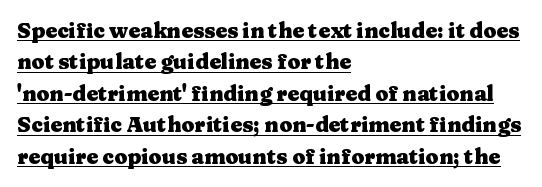
The image shows 21 px bold type, upright; set left-aligned, normal line spacing (1.5x), normal letter spacing, underlined.
